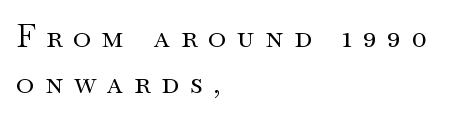
{"serif": "yes", "italic": "no", "bold": "no", "weight": "regular", "width": "wide", "stroke_contrast": "medium", "x_height": "small", "monospaced": "no", "underline": "no", "align": "left", "line_spacing": "normal", "line_spacing_ratio": 1.5, "letter_spacing": "wide", "letter_spacing_em": 0.35, "glyph_px": 31}
